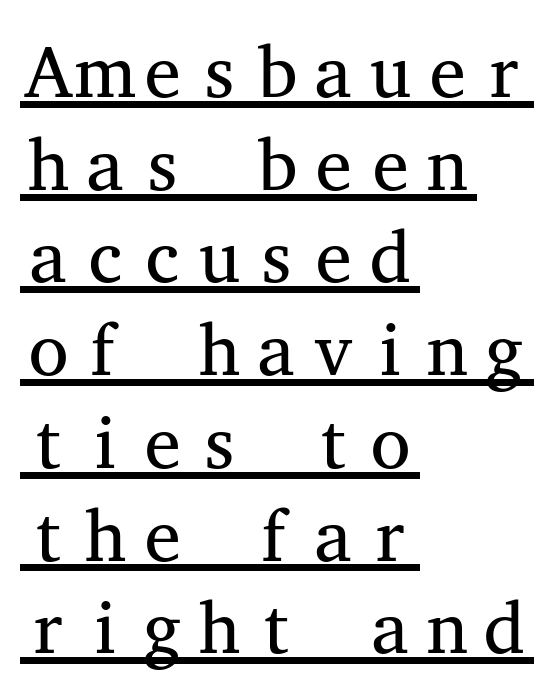
I'd call this a serif setting — the letters wear small feet. Does a line run under the words? Yes, clearly. Weight: not bold — regular or lighter. Students, observe: this is what conventionally led text looks like.
